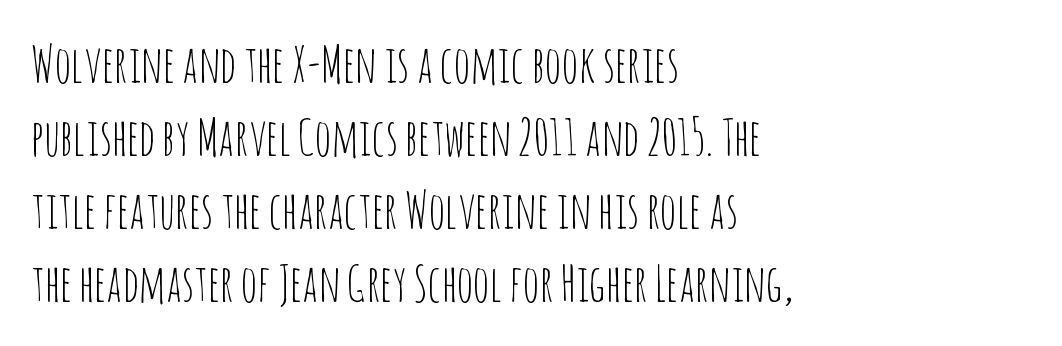
Alignment: flush left. The passage shown is typed in a proportional face where columns would drift. The strip under each line holds only bare page. The characters are drawn with everyday or finer stroke widths. Rows of type keep a routine distance in the vertical direction.
